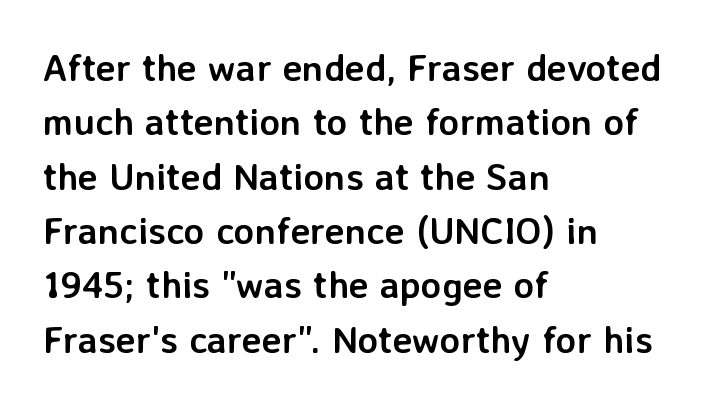
The image shows 38 px semibold sans-serif type, upright; set left-aligned, normal line spacing (1.43x), normal letter spacing, not underlined; low stroke contrast and a medium x-height.
